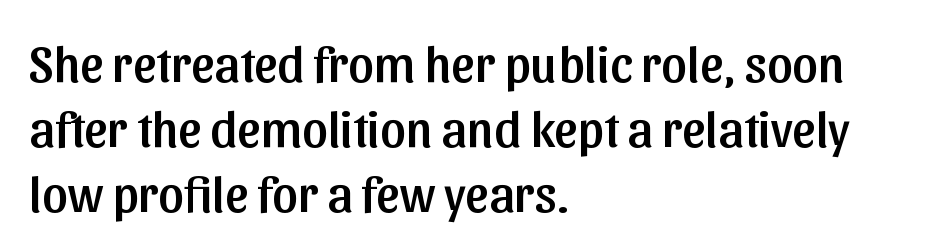
{"serif": "no", "italic": "no", "width": "normal", "stroke_contrast": "low", "x_height": "medium", "monospaced": "no", "underline": "no", "align": "left", "line_spacing": "normal", "line_spacing_ratio": 1.27, "letter_spacing": "normal", "letter_spacing_em": 0.0, "glyph_px": 51}
